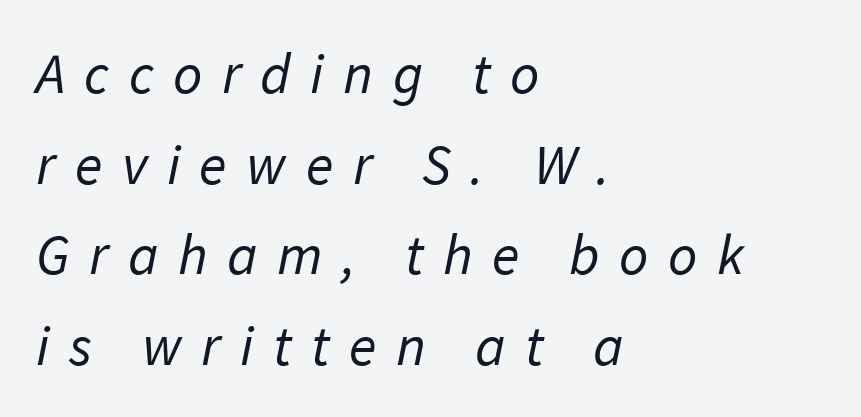
{"serif": "no", "bold": "no", "weight": "regular", "width": "normal", "stroke_contrast": "low", "x_height": "medium", "monospaced": "no", "underline": "no", "align": "left", "line_spacing": "normal", "line_spacing_ratio": 1.59, "letter_spacing": "wide", "letter_spacing_em": 0.34, "glyph_px": 57}
